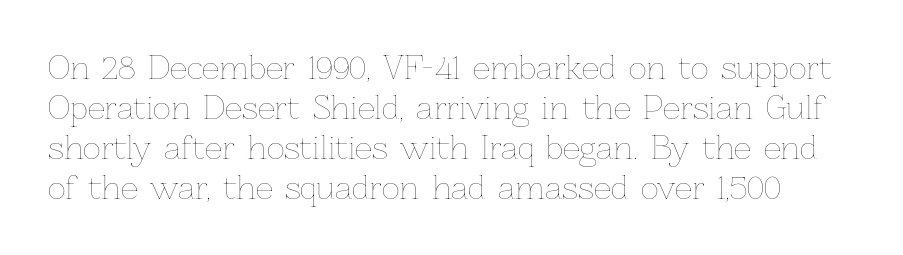
{"italic": "no", "bold": "no", "weight": "thin", "width": "normal", "stroke_contrast": "low", "x_height": "medium", "monospaced": "no", "underline": "no", "line_spacing": "normal", "line_spacing_ratio": 1.29, "letter_spacing": "normal", "letter_spacing_em": 0.0, "glyph_px": 31}
